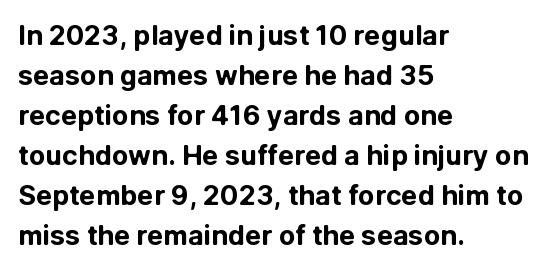
Q: Is the text bold? A: Yes.
Q: Is the text italic (slanted)? A: No, it is upright.
Q: Is the text underlined? A: No.
Q: How is the paragraph aligned? A: Left-aligned.
Q: Is the spacing between letters normal or unusually wide? A: Normal.
Q: Is the spacing between lines tight, normal or loose? A: Normal.
